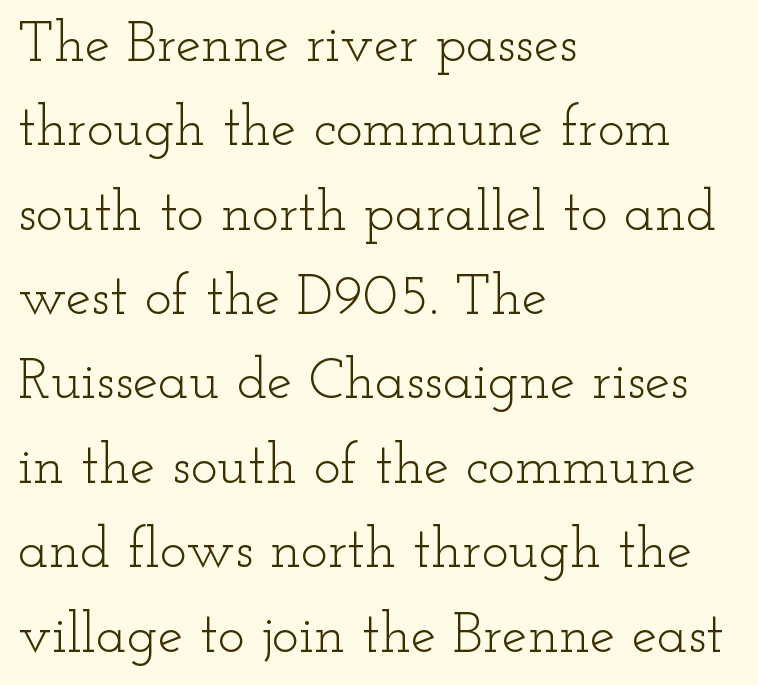
The image shows 57 px light, wide serif type, upright; set left-aligned, normal line spacing (1.48x), normal letter spacing, not underlined; low stroke contrast and a small x-height.
